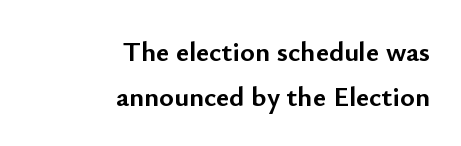
The image shows 28 px semibold sans-serif type, upright; set right-aligned, normal line spacing (1.59x), normal letter spacing, not underlined; low stroke contrast and a small x-height.
